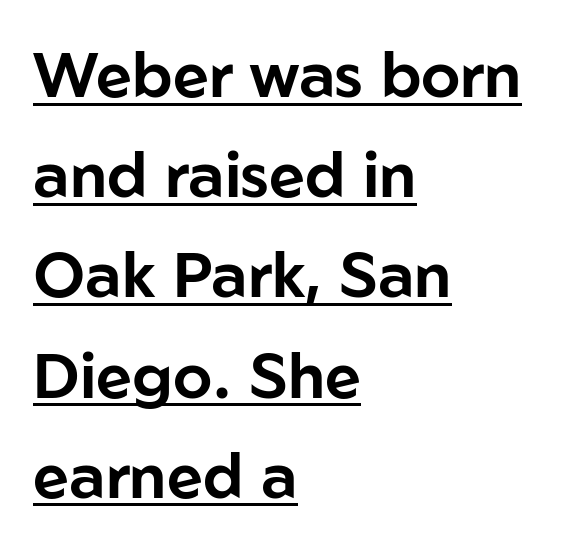
Caption: standard tracking, unaltered. Summary of vertical rhythm: regular, with standard interline spacing. No feet cap the strokes, marking this as sans-serif type. A student would call this left alignment; a typographer would say flush left, rag right.
